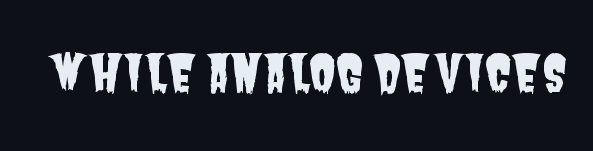
The image shows 50 px condensed sans-serif type; set normal letter spacing, not underlined; low stroke contrast and a large x-height.
